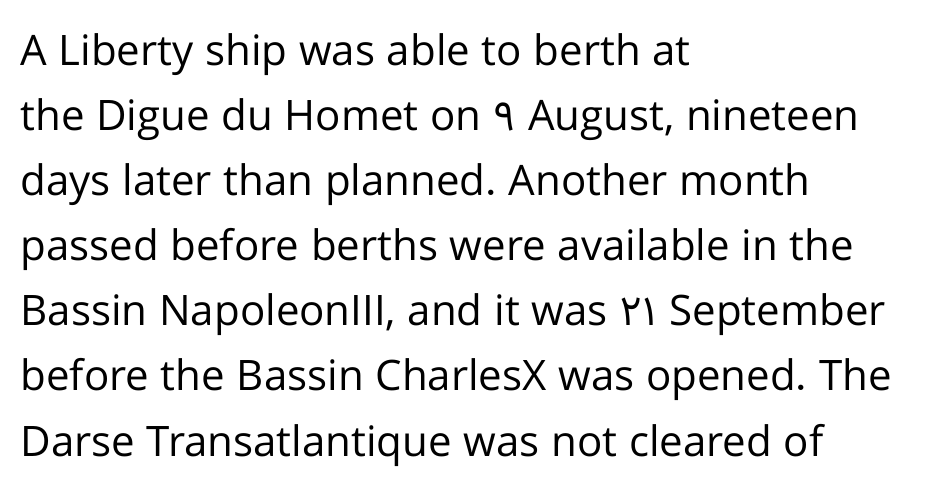
The image shows 42 px regular-weight sans-serif type, upright; set left-aligned, normal line spacing (1.55x), normal letter spacing, not underlined; low stroke contrast and a medium x-height.
